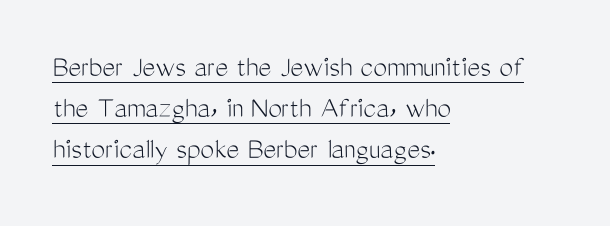
Q: Is the text bold? A: No.
Q: Is the text italic (slanted)? A: No, it is upright.
Q: Is the typeface a serif or a sans-serif typeface? A: Sans-serif.
Q: Is the text underlined? A: Yes.
Q: How is the paragraph aligned? A: Left-aligned.
Q: Is the spacing between letters normal or unusually wide? A: Normal.
Q: Is the spacing between lines tight, normal or loose? A: Normal.
Q: Width (condensed, normal, or wide)? A: Condensed.
Q: Stroke contrast? A: Medium.
Q: x-height? A: Medium.
Q: Monospaced? A: No.
